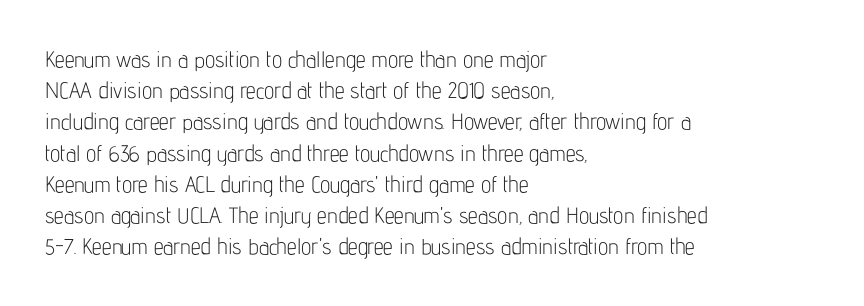
Every row of glyphs begins at an identical x-position on the left. The typesetting does not lean heavy: it is not bold. One glance says typical: line gaps are just what's usual. Underlining? Definitely not there.
